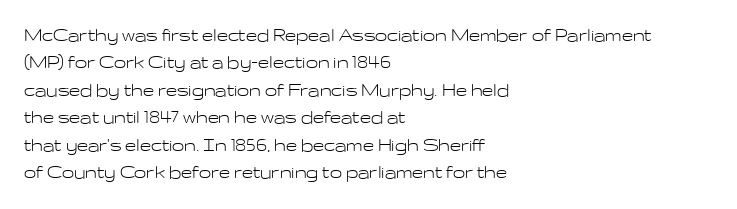
Q: Is the text bold? A: No.
Q: Is the text italic (slanted)? A: No, it is upright.
Q: Is the text underlined? A: No.
Q: How is the paragraph aligned? A: Left-aligned.
Q: Is the spacing between letters normal or unusually wide? A: Normal.
Q: Is the spacing between lines tight, normal or loose? A: Normal.
